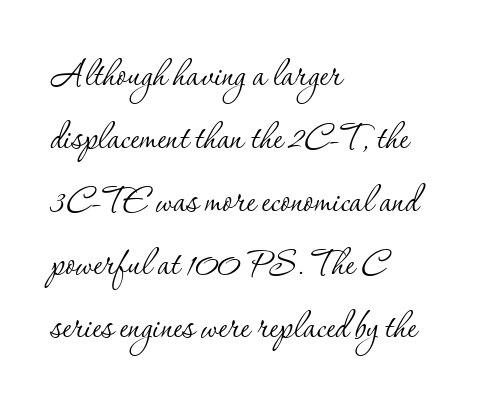
If you drew a ruler down the left edge, every line would touch it. A typesetter would call this proportional, since set widths differ per character. Unbolded letterforms with no extra heft. No word sits above an underline.
